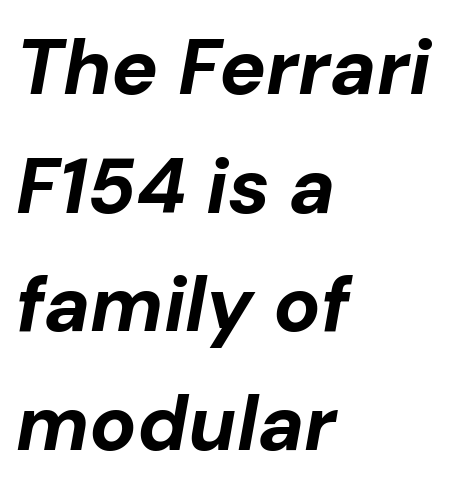
{"italic": "yes", "lean": "right", "slant_degrees": 10, "bold": "yes", "weight": "bold", "width": "normal", "stroke_contrast": "low", "x_height": "medium", "monospaced": "no", "underline": "no", "align": "left", "line_spacing": "normal", "line_spacing_ratio": 1.52, "letter_spacing": "normal", "letter_spacing_em": 0.0, "glyph_px": 78}
